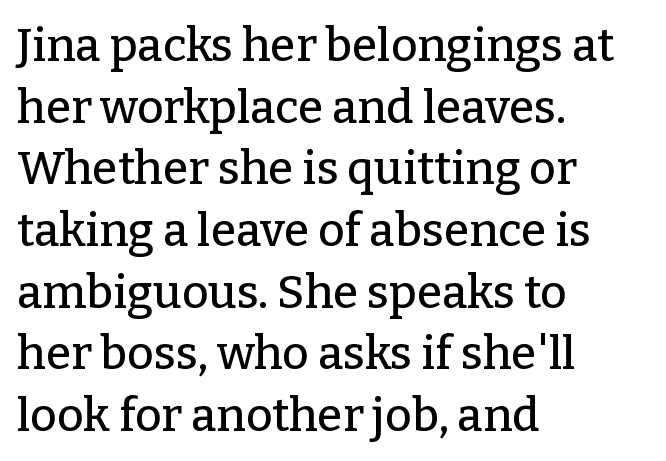
Q: Is the text italic (slanted)? A: No, it is upright.
Q: Is the typeface a serif or a sans-serif typeface? A: Serif.
Q: Is the text underlined? A: No.
Q: How is the paragraph aligned? A: Left-aligned.
Q: Is the spacing between letters normal or unusually wide? A: Normal.
Q: Is the spacing between lines tight, normal or loose? A: Normal.
Q: Width (condensed, normal, or wide)? A: Normal.
Q: Stroke contrast? A: Low.
Q: x-height? A: Medium.
Q: Monospaced? A: No.
